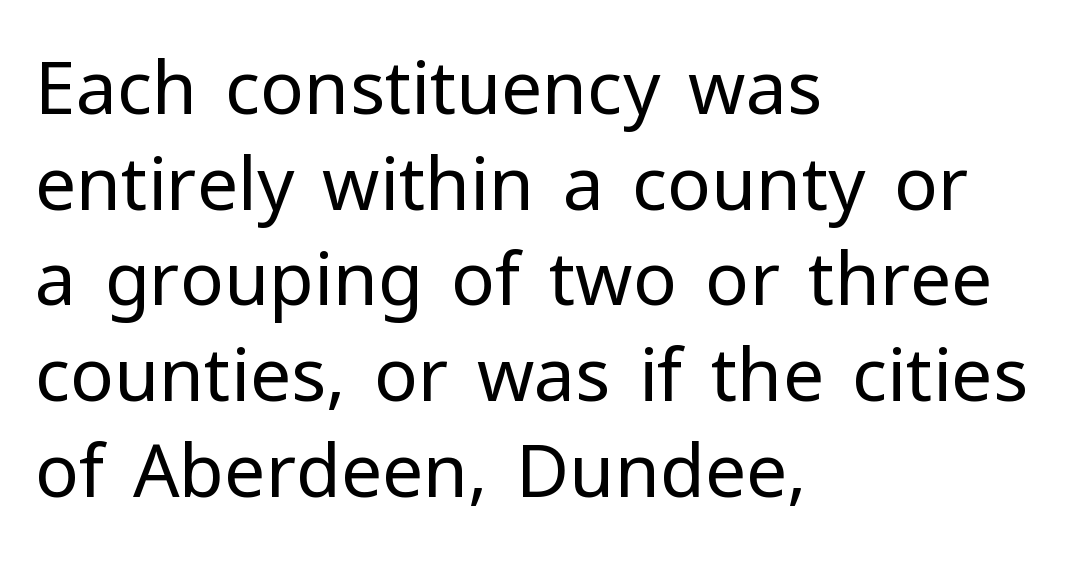
Q: Is the text bold? A: No.
Q: Is the text italic (slanted)? A: No, it is upright.
Q: Is the typeface a serif or a sans-serif typeface? A: Sans-serif.
Q: Is the text underlined? A: No.
Q: How is the paragraph aligned? A: Left-aligned.
Q: Is the spacing between letters normal or unusually wide? A: Normal.
Q: Is the spacing between lines tight, normal or loose? A: Normal.
Q: Width (condensed, normal, or wide)? A: Normal.
Q: Stroke contrast? A: Low.
Q: x-height? A: Medium.
Q: Monospaced? A: No.
